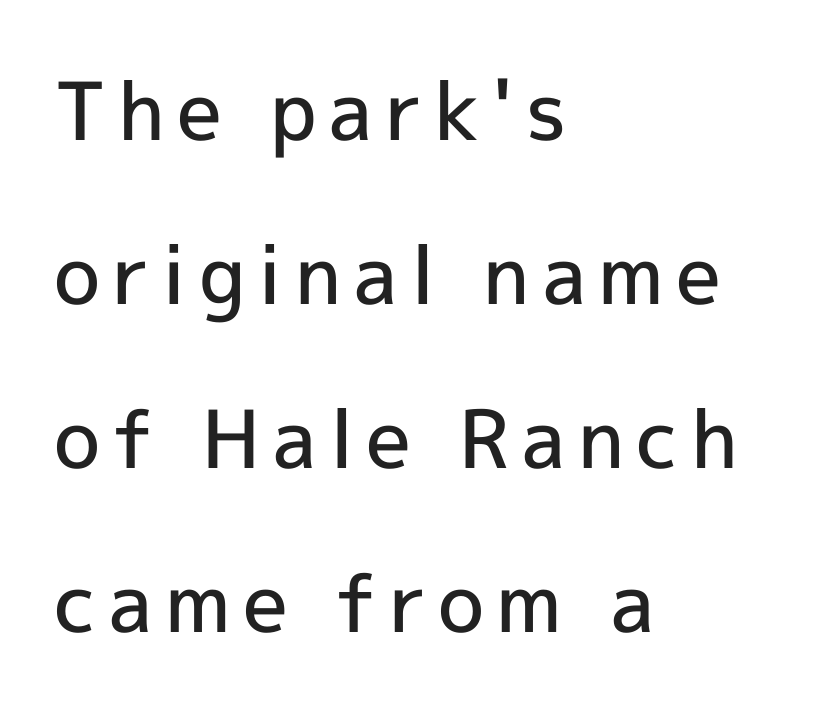
Q: Is the text bold? A: Semi-bold.
Q: Is the text italic (slanted)? A: No, it is upright.
Q: Is the typeface a serif or a sans-serif typeface? A: Sans-serif.
Q: Is the text underlined? A: No.
Q: How is the paragraph aligned? A: Left-aligned.
Q: Is the spacing between lines tight, normal or loose? A: Loose.
Q: Width (condensed, normal, or wide)? A: Normal.
Q: x-height? A: Medium.
Q: Monospaced? A: No.
